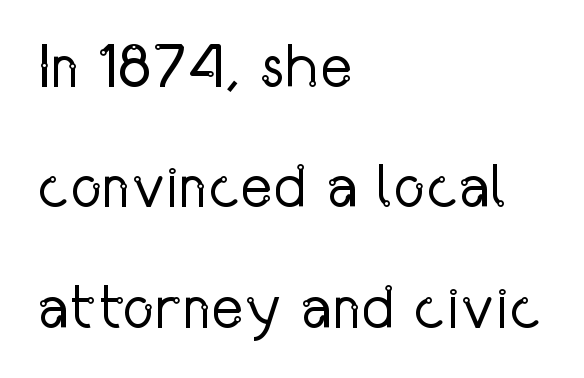
Notice how the stems are strictly vertical — no italics here. Proportional: the letters do not fall into vertical columns. This sample trades compactness for vertical openness between lines. This sample uses plain, unmodified letter spacing. Lines of text with bare space underneath.
